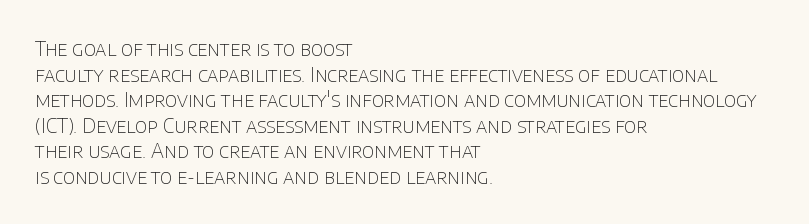
The weight would be labelled regular, book, light, or lighter still. Tall strokes in this sample are plumb rather than angled. These lines stack with their left ends in a neat column. Unmarked baselines from the first word to the last. Regular leading. A typesetter would call this zero additional tracking.
